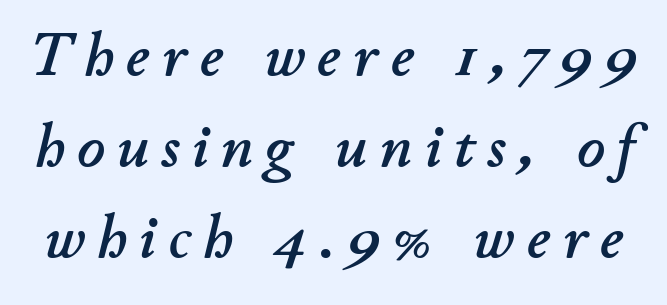
The image shows 61 px text type, italic (leaning right); set normal line spacing (1.49x), unusually wide letter spacing (+0.2 em), not underlined; low stroke contrast and a small x-height.
